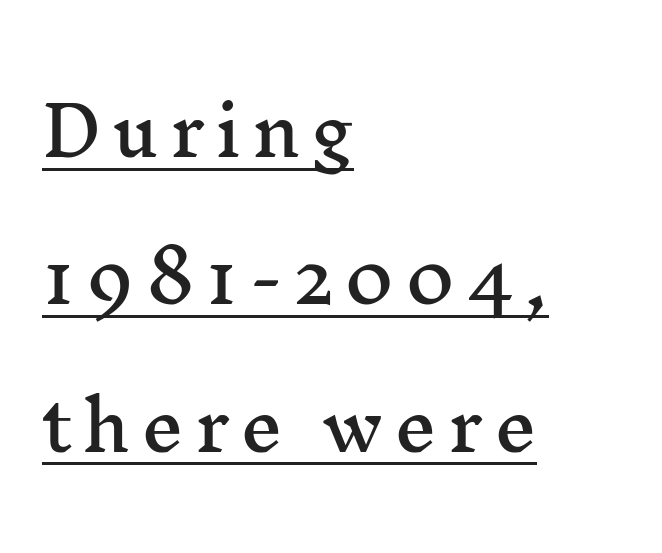
{"serif": "yes", "italic": "no", "width": "wide", "stroke_contrast": "medium", "x_height": "medium", "monospaced": "no", "underline": "yes", "align": "left", "line_spacing": "loose", "line_spacing_ratio": 2.2, "glyph_px": 67}
